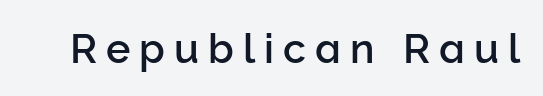
{"serif": "no", "italic": "no", "width": "normal", "stroke_contrast": "low", "x_height": "medium", "monospaced": "no", "underline": "no", "letter_spacing": "wide", "letter_spacing_em": 0.22, "glyph_px": 41}
